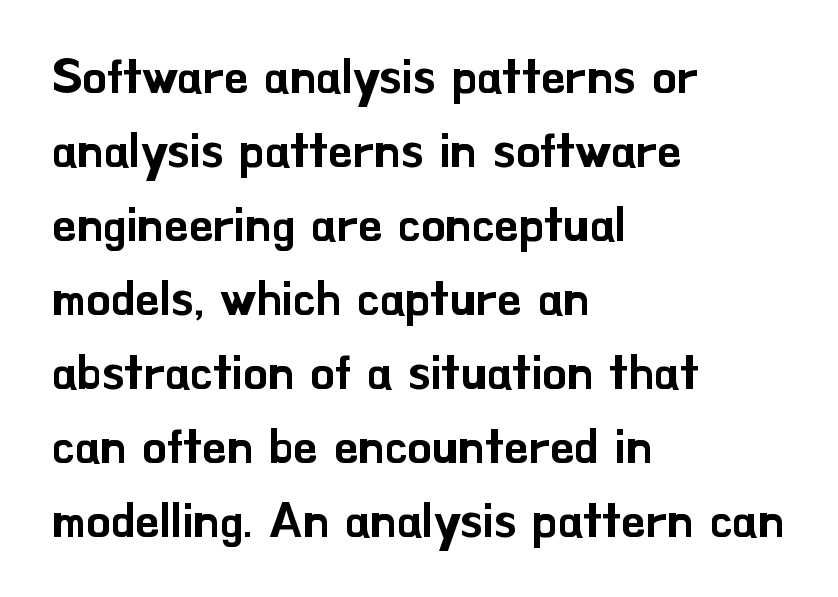
{"serif": "no", "italic": "no", "width": "normal", "stroke_contrast": "low", "x_height": "small", "monospaced": "no", "underline": "no", "align": "left", "line_spacing": "normal", "line_spacing_ratio": 1.54, "letter_spacing": "normal", "letter_spacing_em": 0.0, "glyph_px": 48}
